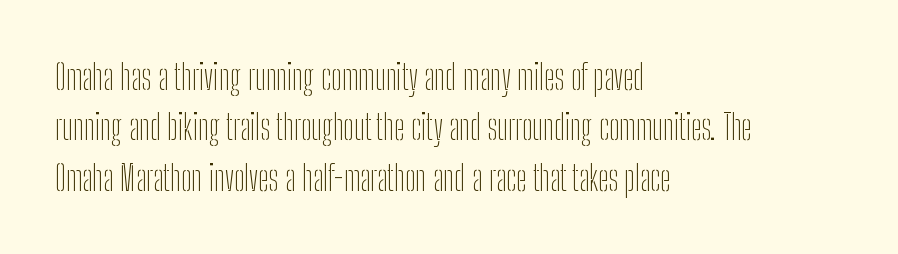
Q: Is the text bold? A: No.
Q: Is the text italic (slanted)? A: No, it is upright.
Q: Is the typeface a serif or a sans-serif typeface? A: Sans-serif.
Q: Is the text underlined? A: No.
Q: How is the paragraph aligned? A: Left-aligned.
Q: Is the spacing between letters normal or unusually wide? A: Normal.
Q: Is the spacing between lines tight, normal or loose? A: Normal.
Q: Width (condensed, normal, or wide)? A: Condensed.
Q: Stroke contrast? A: Low.
Q: x-height? A: Medium.
Q: Monospaced? A: No.
